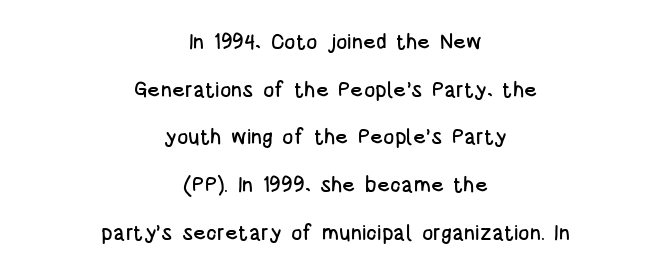
{"italic": "no", "underline": "no", "align": "center", "line_spacing": "loose", "line_spacing_ratio": 2.27, "letter_spacing": "normal", "letter_spacing_em": 0.0, "glyph_px": 21}
